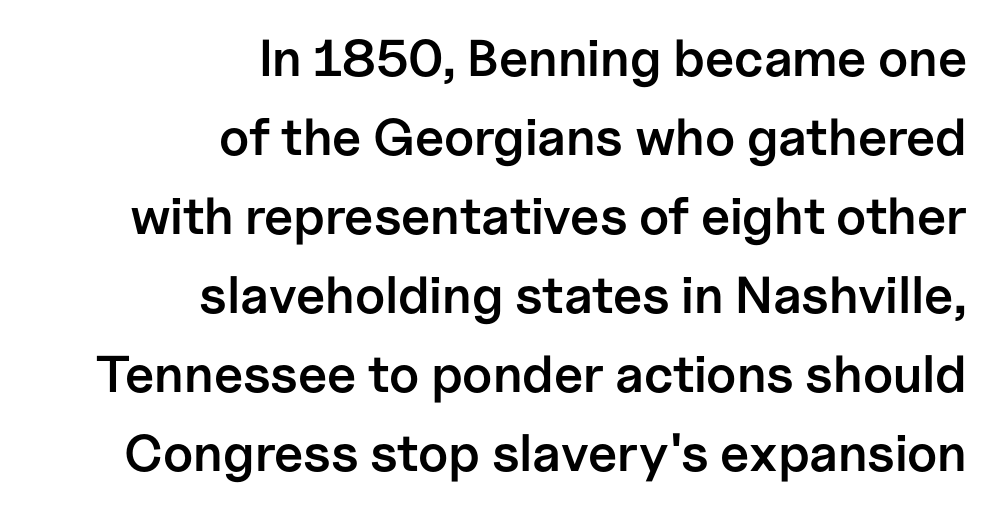
Q: Is the text bold? A: Semi-bold.
Q: Is the text italic (slanted)? A: No, it is upright.
Q: Is the typeface a serif or a sans-serif typeface? A: Sans-serif.
Q: Is the text underlined? A: No.
Q: How is the paragraph aligned? A: Right-aligned.
Q: Is the spacing between letters normal or unusually wide? A: Normal.
Q: Is the spacing between lines tight, normal or loose? A: Normal.
Q: Width (condensed, normal, or wide)? A: Normal.
Q: Stroke contrast? A: Low.
Q: x-height? A: Medium.
Q: Monospaced? A: No.
